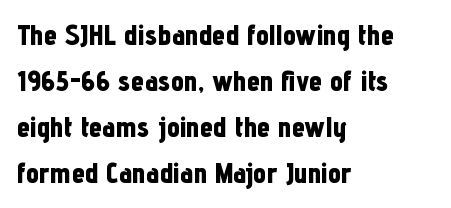
{"serif": "no", "italic": "no", "bold": "yes", "weight": "bold", "width": "condensed", "stroke_contrast": "low", "x_height": "medium", "monospaced": "no", "underline": "no", "align": "left", "line_spacing": "normal", "line_spacing_ratio": 1.59, "letter_spacing": "normal", "letter_spacing_em": 0.0, "glyph_px": 29}
